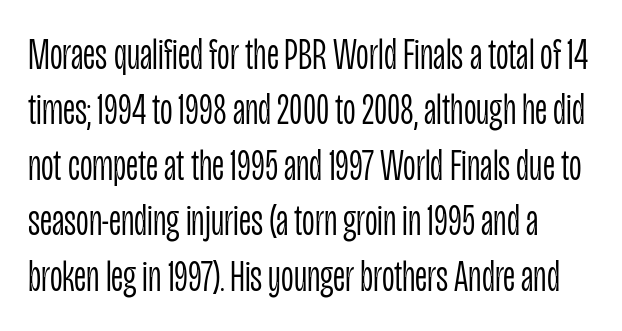
Honestly, the row spacing looks completely unremarkable. The typography opts for an upright posture over an oblique one. The rendering uses natural spacing where letterforms have individual widths. Serif or sans? Sans — the stroke terminals are bare.
